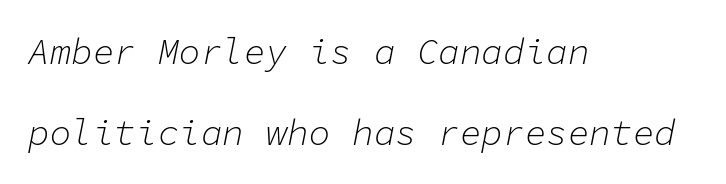
{"italic": "yes", "lean": "right", "slant_degrees": 11, "bold": "no", "weight": "light", "width": "normal", "stroke_contrast": "low", "x_height": "medium", "monospaced": "yes", "underline": "no", "align": "left", "line_spacing": "loose", "line_spacing_ratio": 2.26, "letter_spacing": "normal", "letter_spacing_em": 0.0, "glyph_px": 36}
